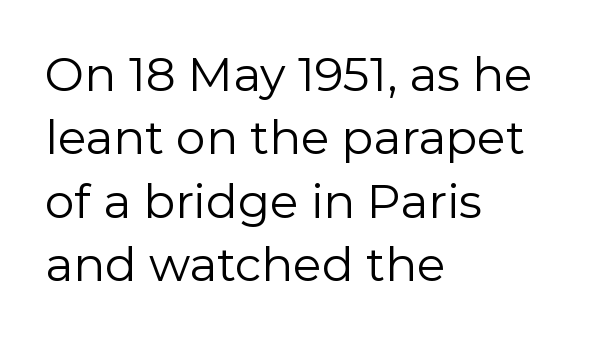
Any mark beneath the type? The region is blank. All the whitespace from short lines collects on the right. The rendering keeps characters at their native spacing. In terms of leading, this rendering sits right in the middle. Letterform terminals end flat and unadorned throughout the passage.
